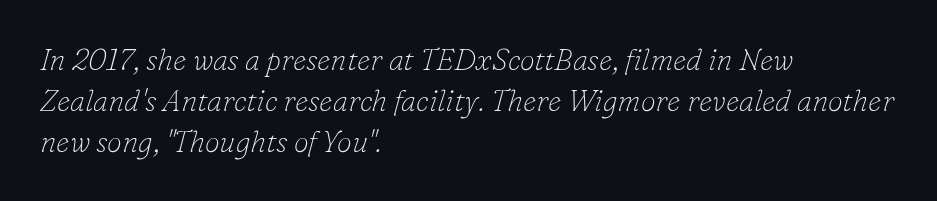
There is no visible air inserted between adjacent glyphs. Note the varied advance widths — an 'i' is clearly narrower than an 'm'. The block of text has a typical density, with ordinary space between rows. Posture: slanted. Stroke terminals: seriffed. Beneath every word, the page is bare.
